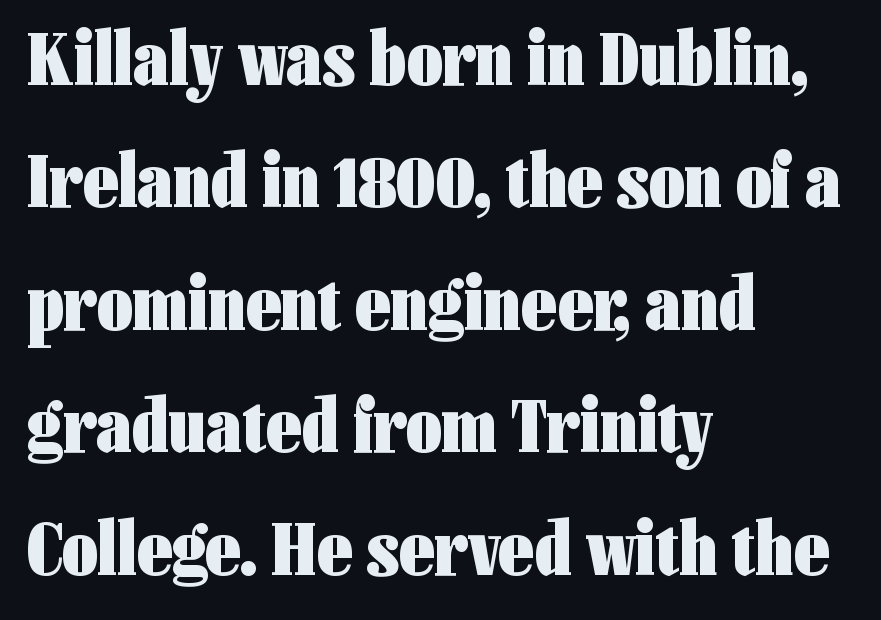
The image shows 77 px heavy, condensed sans-serif type, upright; set left-aligned, normal line spacing (1.59x), normal letter spacing, not underlined; low stroke contrast and a medium x-height.
